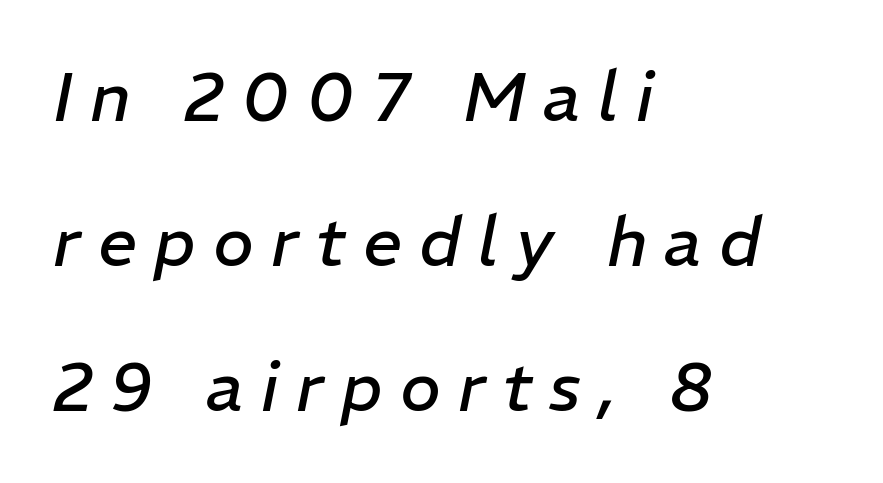
{"italic": "yes", "lean": "right", "slant_degrees": 11, "bold": "no", "weight": "regular", "width": "normal", "stroke_contrast": "low", "x_height": "medium", "monospaced": "no", "underline": "no", "align": "left", "line_spacing": "loose", "line_spacing_ratio": 2.1, "letter_spacing": "wide", "letter_spacing_em": 0.25, "glyph_px": 69}
